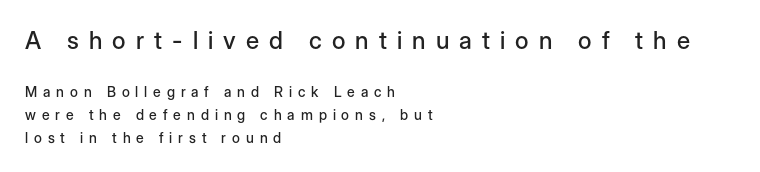
The lines sit at an ordinary, default distance from one another. A typesetter would call this heavily tracked-out type. The text block is weighted toward the left margin, trailing off unevenly rightward. The gap between lines stays unmarked.
